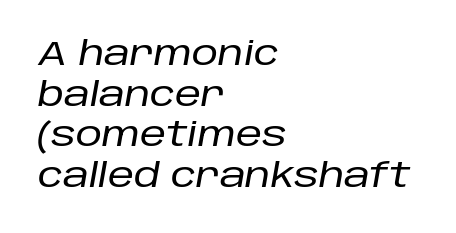
{"italic": "yes", "lean": "right", "slant_degrees": 10, "width": "normal", "stroke_contrast": "low", "x_height": "large", "monospaced": "no", "underline": "no", "align": "left", "line_spacing_ratio": 1.23, "letter_spacing": "normal", "letter_spacing_em": 0.0, "glyph_px": 33}
